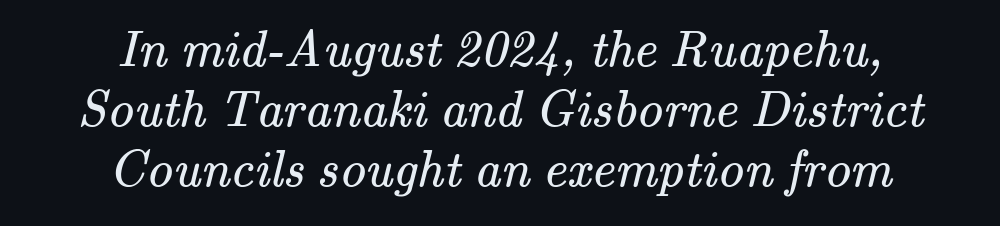
{"serif": "yes", "bold": "no", "weight": "regular", "width": "normal", "stroke_contrast": "medium", "x_height": "small", "monospaced": "no", "underline": "no", "align": "center", "line_spacing": "tight", "line_spacing_ratio": 1.15, "letter_spacing": "normal", "letter_spacing_em": 0.0, "glyph_px": 52}
